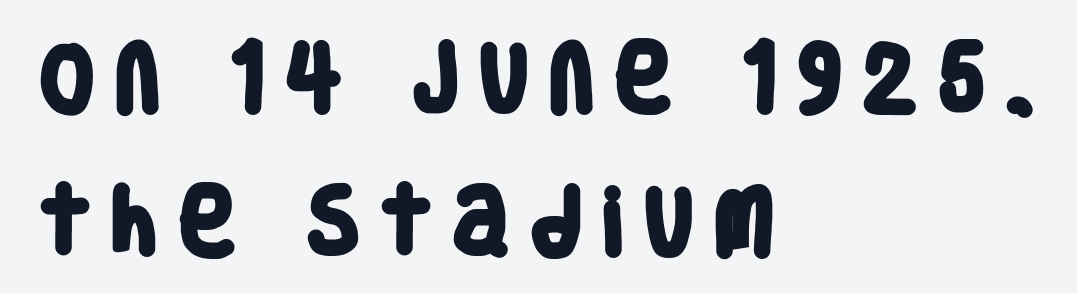
The image shows 74 px heavy, condensed sans-serif type; set left-aligned, loose line spacing (1.94x), unusually wide letter spacing (+0.22 em), not underlined; low stroke contrast and a large x-height.
